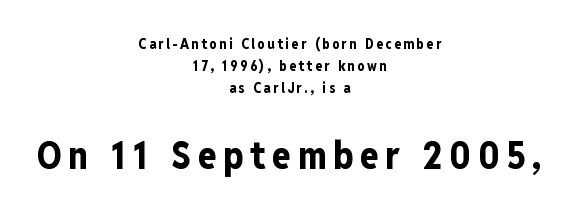
The image shows 38 px bold, condensed sans-serif type, upright; set centered, normal line spacing (1.57x), not underlined; the second (bottom) block is 2.71x larger; low stroke contrast and a medium x-height.
